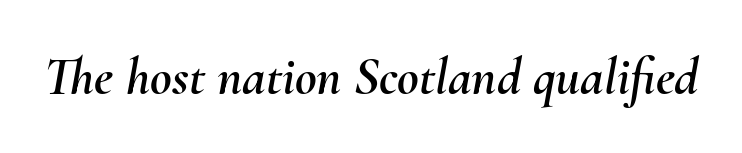
The image shows 53 px text type, italic (leaning right); set normal letter spacing, not underlined; medium stroke contrast and a small x-height.
